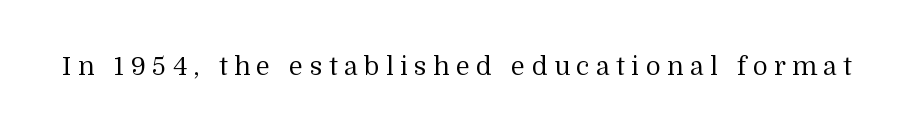
The image shows 26 px text type, upright; set unusually wide letter spacing (+0.24 em), not underlined.
